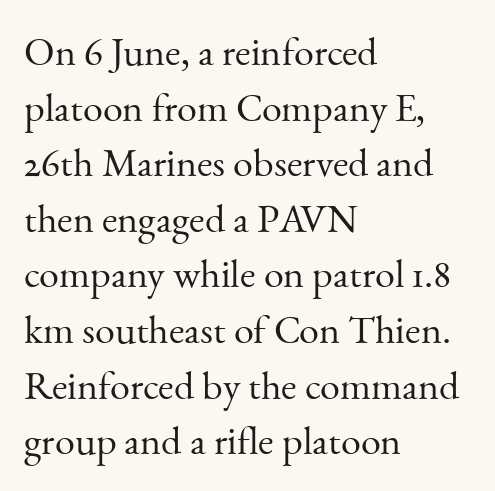
The image shows 40 px light serif type, upright; set left-aligned, normal line spacing (1.39x), normal letter spacing, not underlined; medium stroke contrast and a small x-height.
